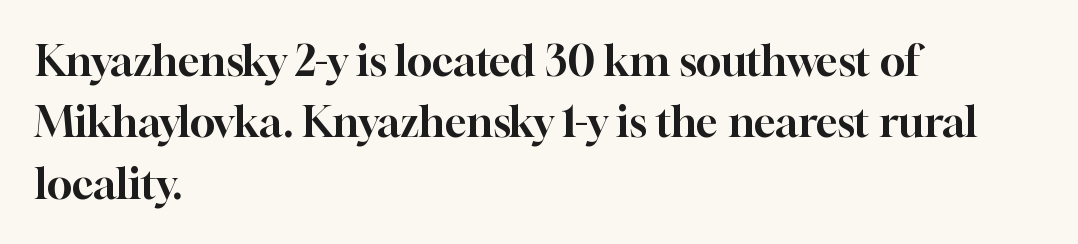
The image shows 42 px serif type, upright; set left-aligned, normal line spacing (1.46x), normal letter spacing, not underlined; high stroke contrast and a medium x-height.
